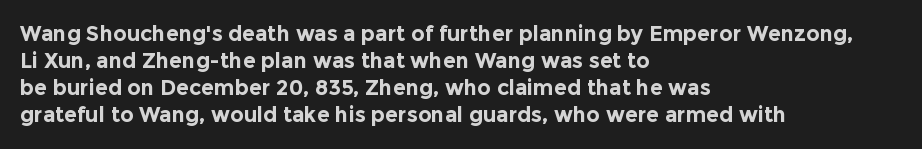
{"italic": "no", "bold": "yes", "underline": "no", "align": "left", "line_spacing": "normal", "line_spacing_ratio": 1.29, "letter_spacing": "normal", "letter_spacing_em": 0.0, "glyph_px": 21}
